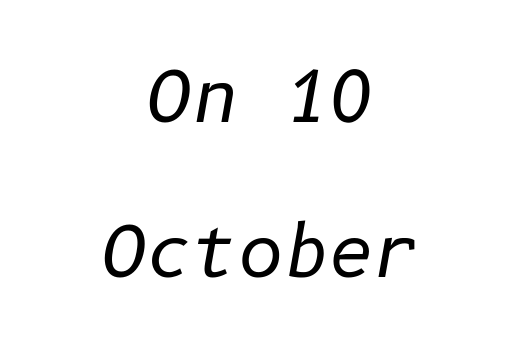
This is not heavy type; no bold has been used. In CSS terms this would be text-align: center. The horizontal fit of the characters is conventional and even. The glyphs are unaccompanied by any horizontal stroke below them. Students, observe: this is what heavily led, spacious text looks like.
